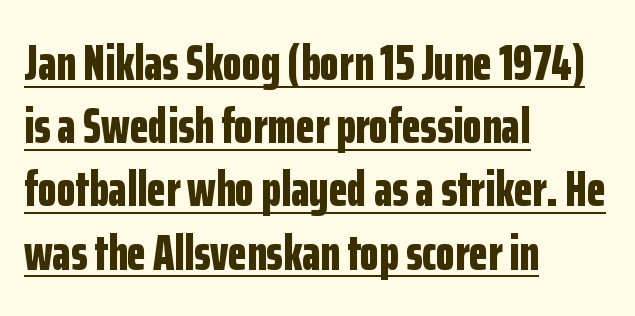
Q: Is the text bold? A: Yes.
Q: Is the text italic (slanted)? A: No, it is upright.
Q: Is the typeface a serif or a sans-serif typeface? A: Sans-serif.
Q: Is the text underlined? A: Yes.
Q: How is the paragraph aligned? A: Left-aligned.
Q: Is the spacing between letters normal or unusually wide? A: Normal.
Q: Is the spacing between lines tight, normal or loose? A: Normal.
Q: Width (condensed, normal, or wide)? A: Condensed.
Q: Stroke contrast? A: Low.
Q: x-height? A: Medium.
Q: Monospaced? A: No.
